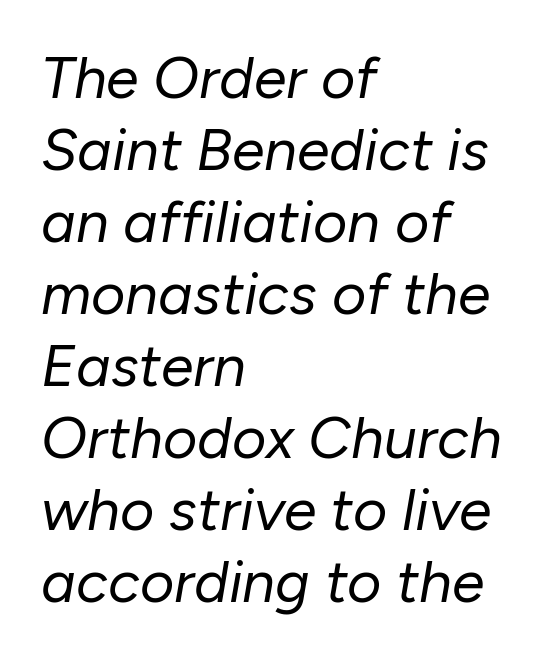
Q: Is the text bold? A: No.
Q: Is the text italic (slanted)? A: Yes, it leans right by about 10 degrees.
Q: Is the text underlined? A: No.
Q: How is the paragraph aligned? A: Left-aligned.
Q: Is the spacing between letters normal or unusually wide? A: Normal.
Q: Width (condensed, normal, or wide)? A: Normal.
Q: Stroke contrast? A: Low.
Q: x-height? A: Medium.
Q: Monospaced? A: No.
